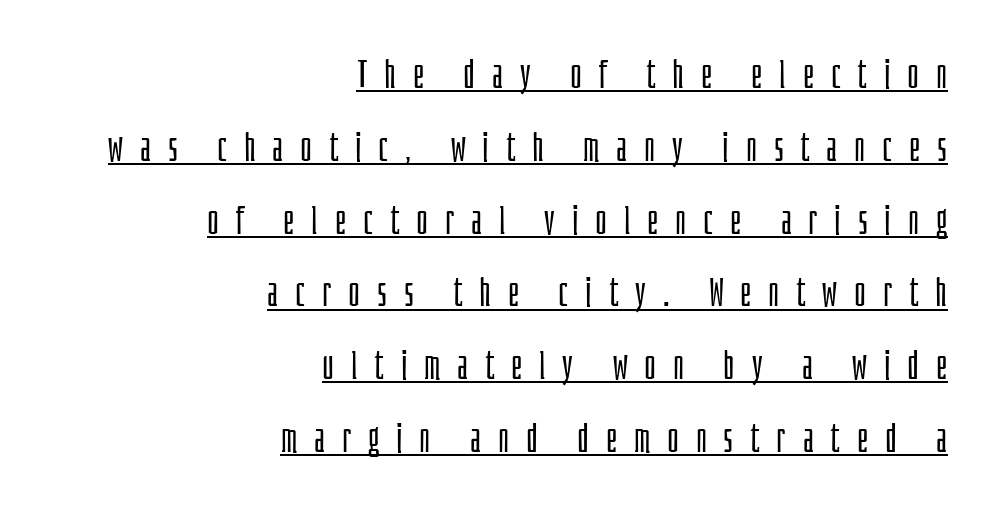
Q: Is the text bold? A: No.
Q: Is the text italic (slanted)? A: No, it is upright.
Q: Is the typeface a serif or a sans-serif typeface? A: Sans-serif.
Q: Is the text underlined? A: Yes.
Q: How is the paragraph aligned? A: Right-aligned.
Q: Is the spacing between letters normal or unusually wide? A: Unusually wide.
Q: Width (condensed, normal, or wide)? A: Condensed.
Q: Stroke contrast? A: Low.
Q: x-height? A: Large.
Q: Monospaced? A: No.
